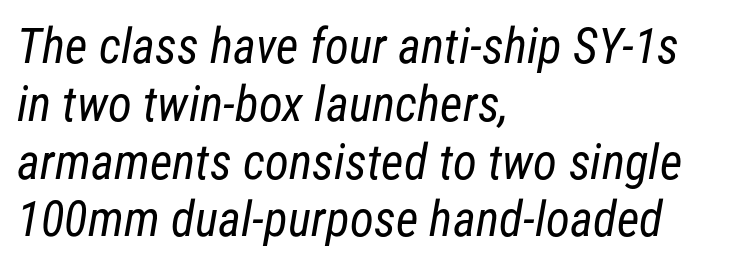
Q: Is the text bold? A: No.
Q: Is the typeface a serif or a sans-serif typeface? A: Sans-serif.
Q: Is the text underlined? A: No.
Q: How is the paragraph aligned? A: Left-aligned.
Q: Is the spacing between letters normal or unusually wide? A: Normal.
Q: Width (condensed, normal, or wide)? A: Condensed.
Q: Stroke contrast? A: Low.
Q: x-height? A: Medium.
Q: Monospaced? A: No.
